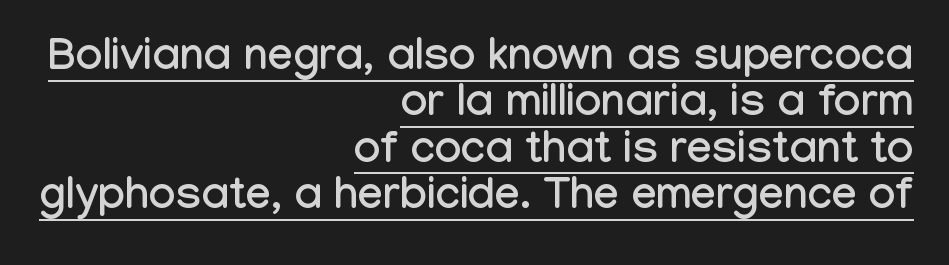
{"serif": "no", "italic": "no", "width": "condensed", "stroke_contrast": "low", "x_height": "medium", "monospaced": "no", "underline": "yes", "align": "right", "line_spacing": "tight", "line_spacing_ratio": 1.03, "letter_spacing": "normal", "letter_spacing_em": 0.0, "glyph_px": 45}
